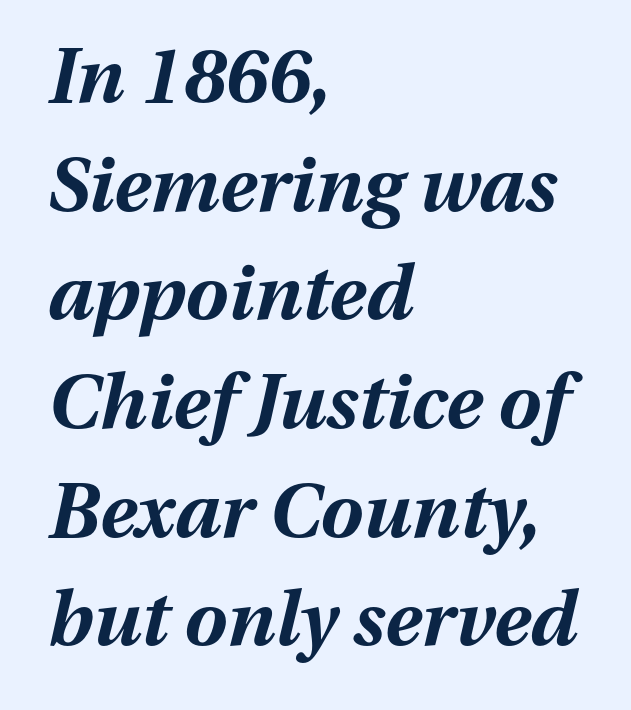
Teacher's note: observe the even left margin — that is flush-left alignment. Lines of text with bare space underneath. Notice how descenders clear the ascenders below comfortably — that's standard leading. Varying glyph widths throughout — classic text-font behaviour. The characters look thick and weighty, a clear bold. The type is set solid horizontally, with unmodified tracking.
